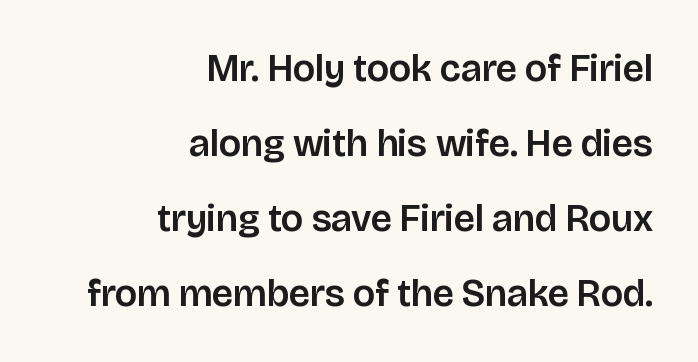
The passage shown is typeset with a sans-serif family. Look at the tracking — it's just the regular setting, nothing added. These lines stack with their right ends in a neat column. The passage shown is not underscored anywhere. The specimen reads as upright at a glance. Do the characters align in a grid? No, the font is proportional.
